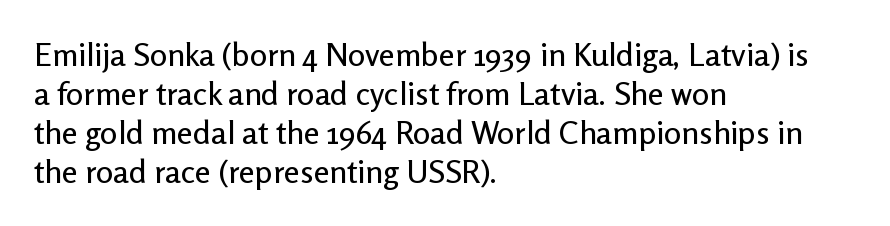
The passage shown is typed in a proportional face where columns would drift. Italic: no, the glyphs are upright roman. Lines of text with bare space underneath. Compared with a centered layout, this one pins lines to the left instead. Nothing sits at the stroke ends, so this counts as sans-serif. The rendering keeps characters at their native spacing.
